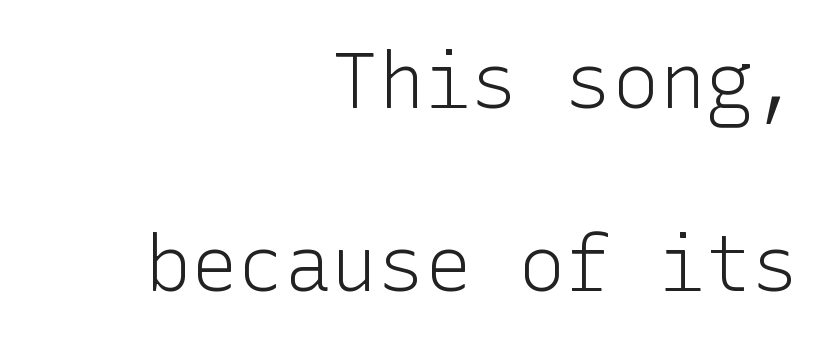
Q: Is the text bold? A: No.
Q: Is the text italic (slanted)? A: No, it is upright.
Q: Is the typeface a serif or a sans-serif typeface? A: Sans-serif.
Q: Is the text underlined? A: No.
Q: How is the paragraph aligned? A: Right-aligned.
Q: Is the spacing between letters normal or unusually wide? A: Normal.
Q: Is the spacing between lines tight, normal or loose? A: Loose.
Q: Width (condensed, normal, or wide)? A: Normal.
Q: Stroke contrast? A: Low.
Q: x-height? A: Medium.
